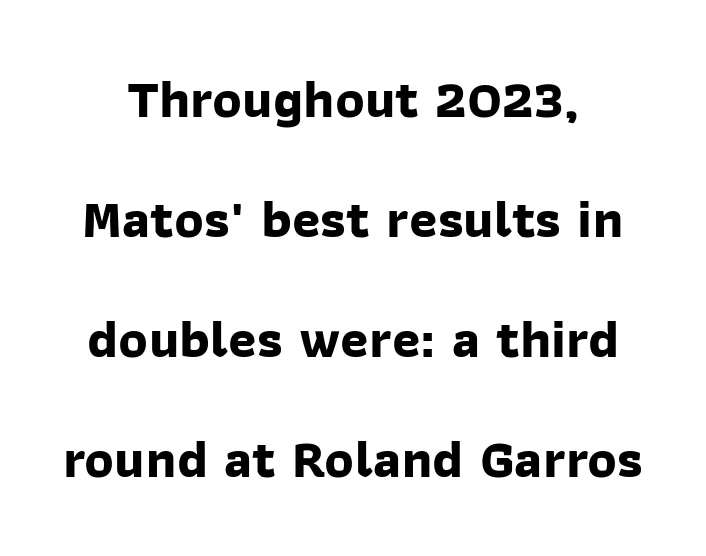
Here the designer chose a conventional face with non-uniform glyph widths. The passage shown has conventional tracking throughout. The glyphs are unaccompanied by any horizontal stroke below them. Weight: bold. Stroke terminals: plain, sans-serif.
